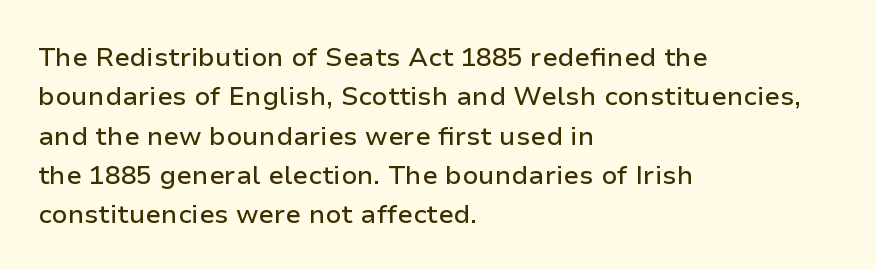
Q: Is the text italic (slanted)? A: No, it is upright.
Q: Is the text underlined? A: No.
Q: How is the paragraph aligned? A: Left-aligned.
Q: Is the spacing between letters normal or unusually wide? A: Normal.
Q: Is the spacing between lines tight, normal or loose? A: Normal.
